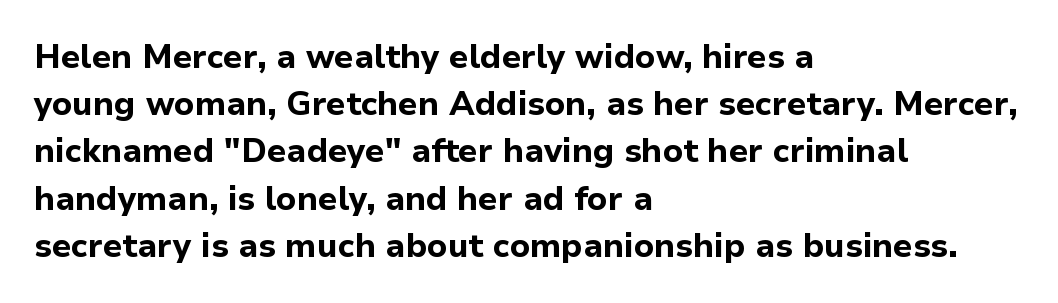
The ragged edge is on the right, which tells us the setting is flush left. Check under the words: just untouched page. Typesetter's note: full bold, strokes at maximum text heaviness. The tracking reads as untouched default to a designer's eye. Rows of type keep a routine distance in the vertical direction. Serifs: no, the terminals of the letterforms are clean.
